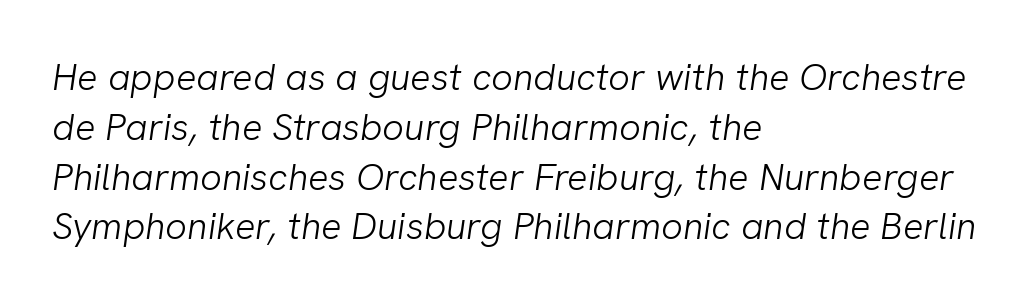
These lines keep a tight, regular rhythm from letter to letter. The face used here is proportionally spaced, like ordinary book or web type. Reading down the block, your eye returns to a fixed left position each line. This block has exactly the height ordinary leading produces. Nothing heavy about these letters — not bold at all.
